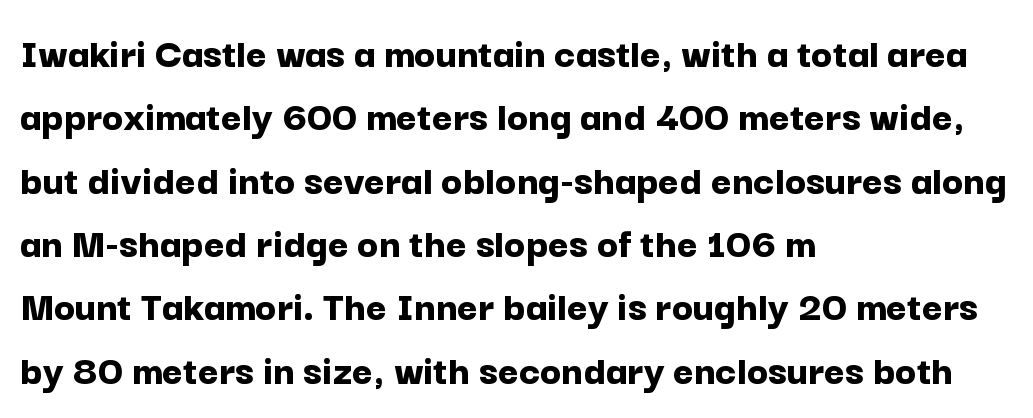
Q: Is the text bold? A: Yes.
Q: Is the text italic (slanted)? A: No, it is upright.
Q: Is the typeface a serif or a sans-serif typeface? A: Sans-serif.
Q: Is the text underlined? A: No.
Q: How is the paragraph aligned? A: Left-aligned.
Q: Is the spacing between letters normal or unusually wide? A: Normal.
Q: Is the spacing between lines tight, normal or loose? A: Normal.
Q: Width (condensed, normal, or wide)? A: Normal.
Q: Stroke contrast? A: Low.
Q: x-height? A: Medium.
Q: Monospaced? A: No.
